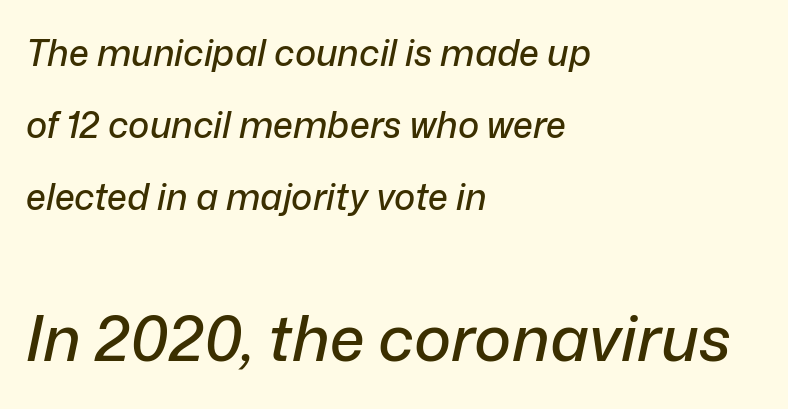
The image shows 63 px text type, italic (leaning right); set left-aligned, loose line spacing (2.0x), normal letter spacing, not underlined; the second (bottom) block is 1.75x larger; low stroke contrast and a medium x-height.
